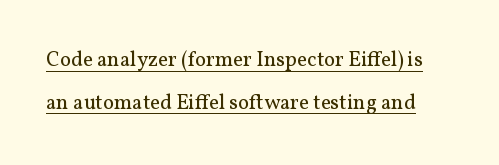
Spacing between characters is what you'd get straight out of the box. This sample trades compactness for vertical openness between lines. Nope, not italic — everything's standing straight. The typesetter has applied underlining to the passage shown.
